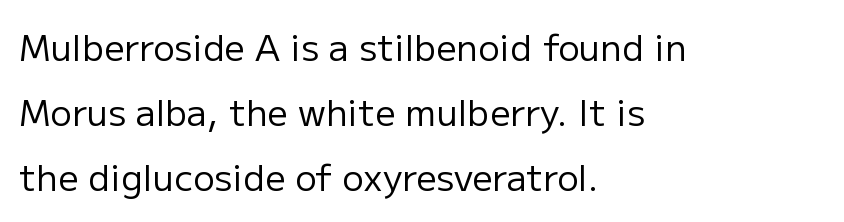
The image shows 36 px regular-weight sans-serif type, upright; set left-aligned, line spacing 1.81x, normal letter spacing, not underlined; low stroke contrast and a medium x-height.
